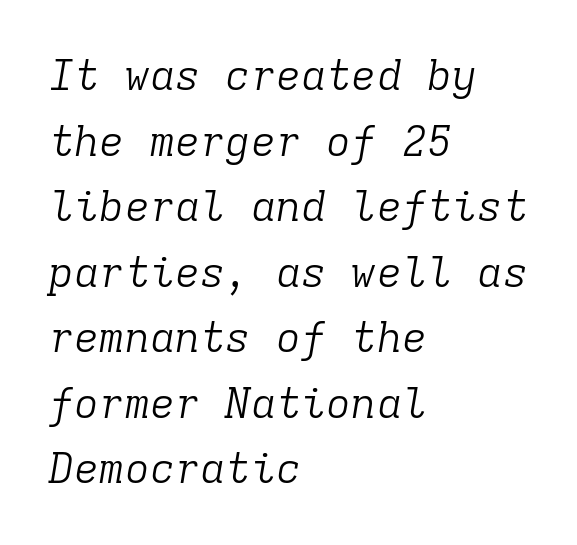
It's the slanting kind of type. The paragraph has a hard left edge and a soft right edge. Type without underlining. Think of a typewriter: that constant character pitch is what you see here.
